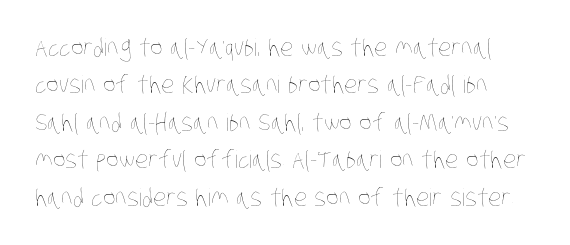
Q: Is the text bold? A: No.
Q: Is the text underlined? A: No.
Q: Is the spacing between letters normal or unusually wide? A: Normal.
Q: Is the spacing between lines tight, normal or loose? A: Normal.
